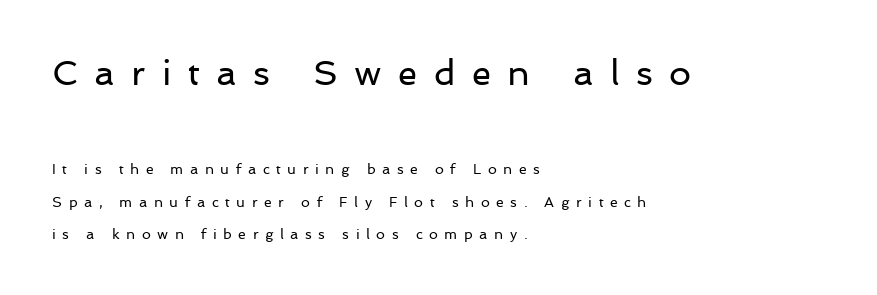
This sample uses a sans-serif face. Nobody drew a line under any word here. Top chunk: large. Bottom chunk: small. Each letter keeps its own natural width here, so spacing adapts to shape. The letters are spread apart with noticeably loose tracking.
